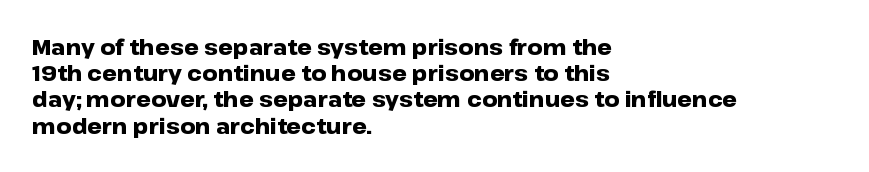
Q: Is the text bold? A: Yes.
Q: Is the text italic (slanted)? A: No, it is upright.
Q: Is the text underlined? A: No.
Q: How is the paragraph aligned? A: Left-aligned.
Q: Is the spacing between letters normal or unusually wide? A: Normal.
Q: Is the spacing between lines tight, normal or loose? A: Normal.
